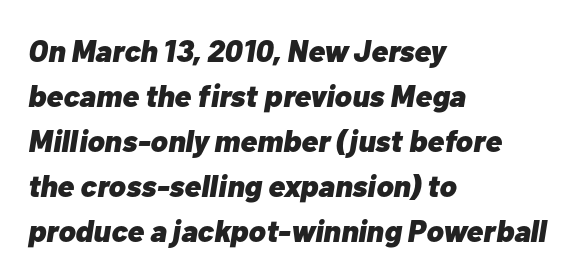
{"italic": "yes", "lean": "right", "slant_degrees": 10, "bold": "yes", "weight": "heavy", "width": "normal", "stroke_contrast": "low", "x_height": "medium", "monospaced": "no", "underline": "no", "align": "left", "line_spacing": "normal", "line_spacing_ratio": 1.45, "letter_spacing": "normal", "letter_spacing_em": 0.0, "glyph_px": 31}
